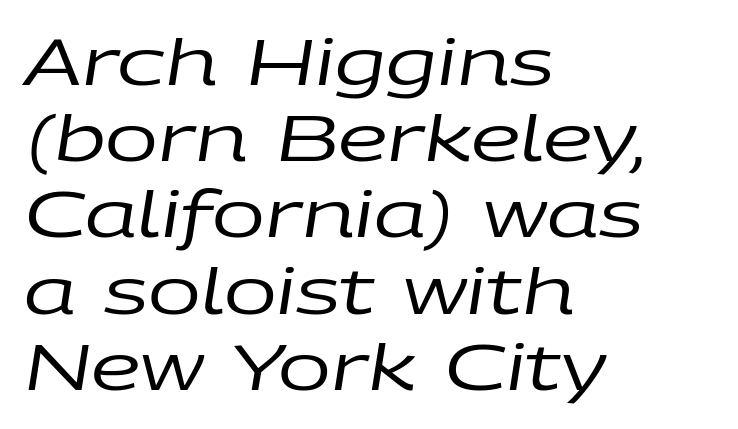
The image shows 63 px regular-weight, wide type, italic (leaning right); set left-aligned, line spacing 1.21x, normal letter spacing, not underlined; low stroke contrast and a large x-height.
